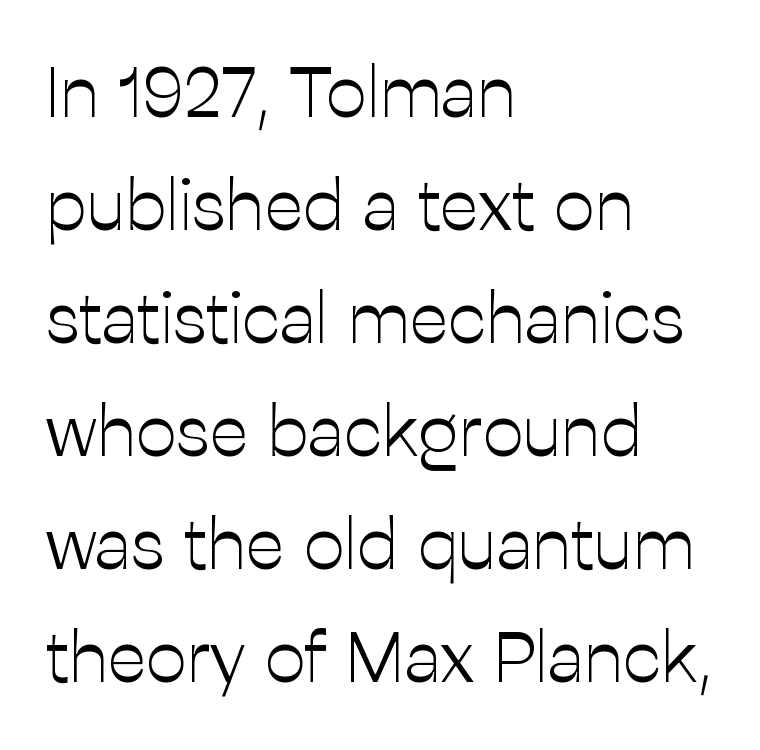
No chunkiness to these letters — they're not bold. The passage shown has conventional tracking throughout. Regular leading. These lines are set flush left with a ragged right edge. If you drew a line through each stem, it would be perfectly vertical.
